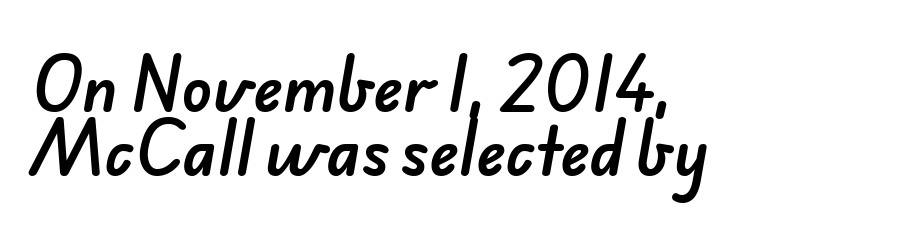
Q: Is the typeface a serif or a sans-serif typeface? A: Sans-serif.
Q: Is the text underlined? A: No.
Q: How is the paragraph aligned? A: Left-aligned.
Q: Is the spacing between letters normal or unusually wide? A: Normal.
Q: Is the spacing between lines tight, normal or loose? A: Tight.
Q: Width (condensed, normal, or wide)? A: Normal.
Q: Stroke contrast? A: Low.
Q: x-height? A: Small.
Q: Monospaced? A: No.
